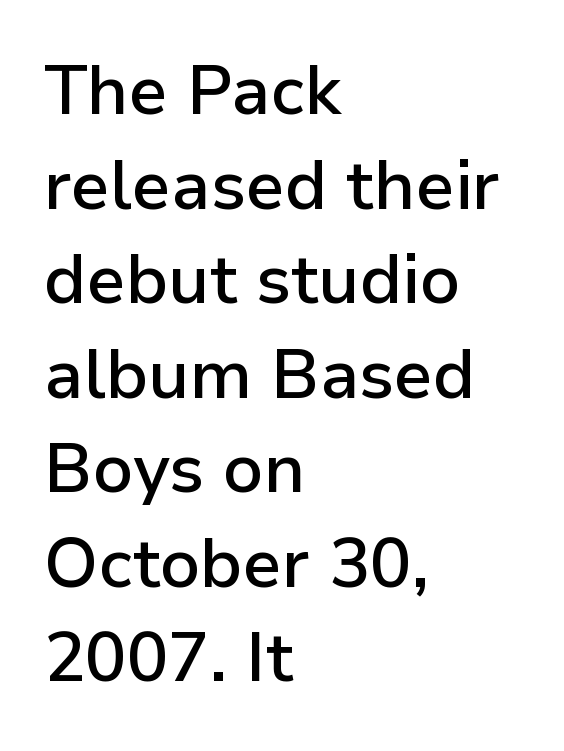
Q: Is the text bold? A: Semi-bold.
Q: Is the text italic (slanted)? A: No, it is upright.
Q: Is the typeface a serif or a sans-serif typeface? A: Sans-serif.
Q: Is the text underlined? A: No.
Q: How is the paragraph aligned? A: Left-aligned.
Q: Is the spacing between letters normal or unusually wide? A: Normal.
Q: Is the spacing between lines tight, normal or loose? A: Normal.
Q: Width (condensed, normal, or wide)? A: Normal.
Q: Stroke contrast? A: Low.
Q: x-height? A: Medium.
Q: Monospaced? A: No.
